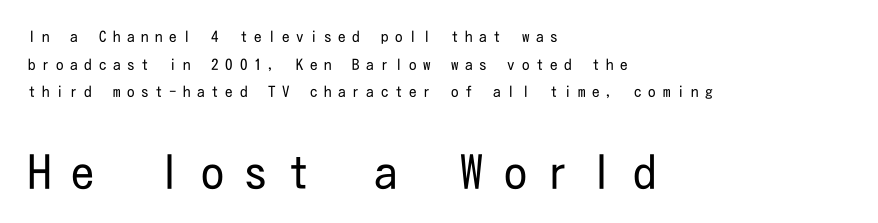
The image shows 46 px regular-weight, condensed sans-serif type, upright; set left-aligned, line spacing 1.84x, unusually wide letter spacing (+0.44 em), not underlined; the second (bottom) block is 3.07x larger; low stroke contrast and a medium x-height.
